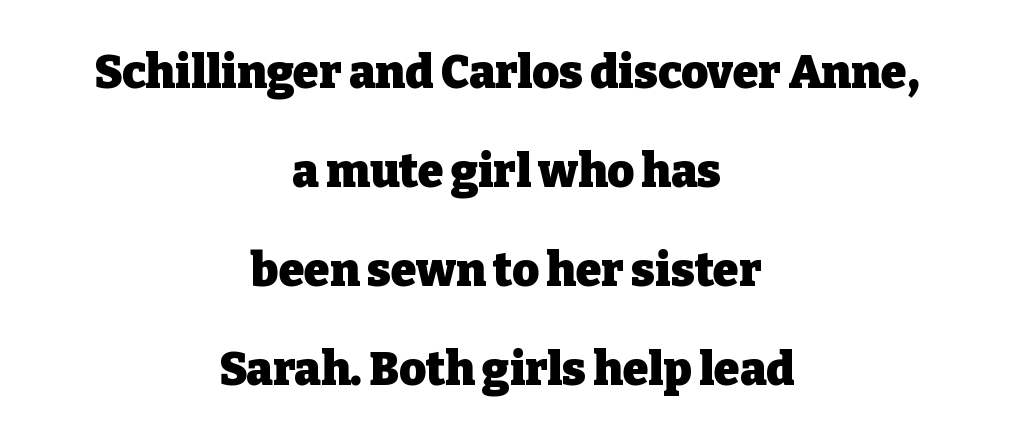
Q: Is the text bold? A: Yes.
Q: Is the text italic (slanted)? A: No, it is upright.
Q: Is the typeface a serif or a sans-serif typeface? A: Serif.
Q: Is the text underlined? A: No.
Q: How is the paragraph aligned? A: Centered.
Q: Is the spacing between letters normal or unusually wide? A: Normal.
Q: Is the spacing between lines tight, normal or loose? A: Loose.
Q: Width (condensed, normal, or wide)? A: Normal.
Q: Stroke contrast? A: Low.
Q: x-height? A: Medium.
Q: Monospaced? A: No.
